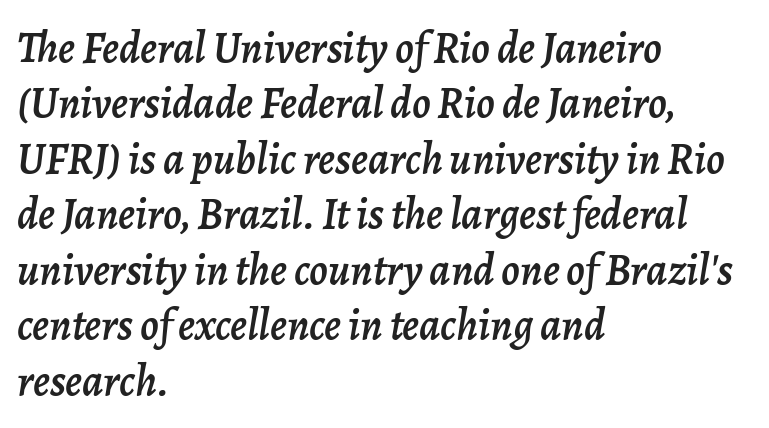
Q: Is the text italic (slanted)? A: Yes, it leans right by about 7 degrees.
Q: Is the text underlined? A: No.
Q: How is the paragraph aligned? A: Left-aligned.
Q: Is the spacing between letters normal or unusually wide? A: Normal.
Q: Is the spacing between lines tight, normal or loose? A: Normal.
Q: Width (condensed, normal, or wide)? A: Normal.
Q: Stroke contrast? A: Low.
Q: x-height? A: Medium.
Q: Monospaced? A: No.
